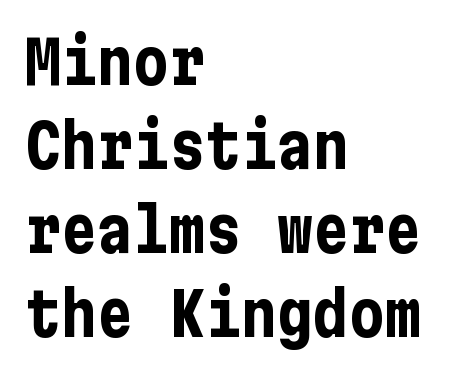
{"serif": "no", "italic": "no", "bold": "yes", "weight": "bold", "width": "condensed", "stroke_contrast": "low", "x_height": "medium", "underline": "no", "align": "left", "line_spacing": "normal", "line_spacing_ratio": 1.4, "letter_spacing": "normal", "letter_spacing_em": 0.0, "glyph_px": 60}
